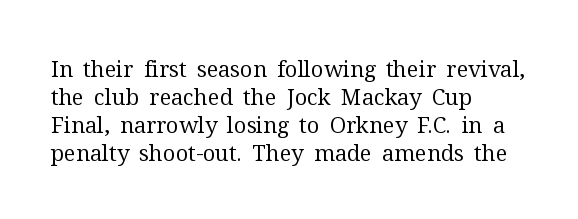
The image shows 22 px text type, upright; set left-aligned, normal line spacing (1.27x), normal letter spacing, not underlined.
